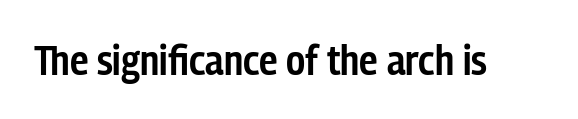
{"serif": "no", "italic": "no", "bold": "semi", "weight": "semibold", "width": "condensed", "stroke_contrast": "low", "x_height": "medium", "monospaced": "no", "underline": "no", "letter_spacing": "normal", "letter_spacing_em": 0.0, "glyph_px": 42}
